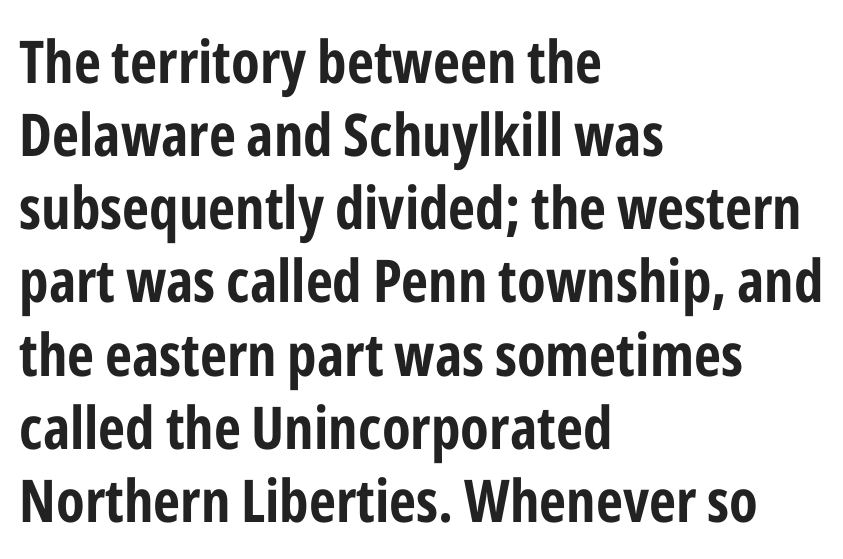
Q: Is the text bold? A: Yes.
Q: Is the text italic (slanted)? A: No, it is upright.
Q: Is the typeface a serif or a sans-serif typeface? A: Sans-serif.
Q: Is the text underlined? A: No.
Q: How is the paragraph aligned? A: Left-aligned.
Q: Is the spacing between letters normal or unusually wide? A: Normal.
Q: Width (condensed, normal, or wide)? A: Condensed.
Q: Stroke contrast? A: Low.
Q: x-height? A: Medium.
Q: Monospaced? A: No.
